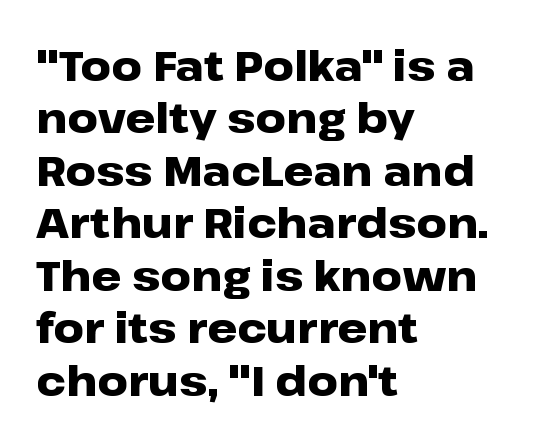
The image shows 42 px heavy, wide sans-serif type, upright; set left-aligned, normal line spacing (1.25x), normal letter spacing, not underlined; low stroke contrast and a medium x-height.
